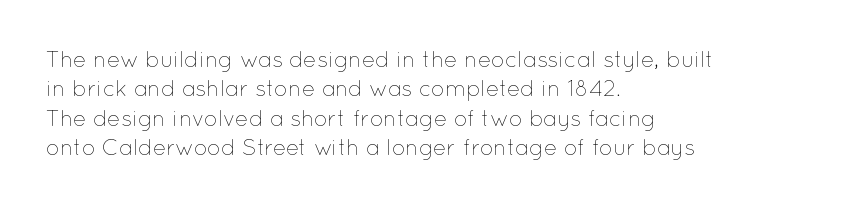
Caption: face not bold, strokes unweighted. Whoever set this chose a conventional vertical rhythm. This sample uses plain, unmodified letter spacing. The lettering stays uniformly vertical, giving the passage a roman look. Rule under the text: the space is simply empty.
